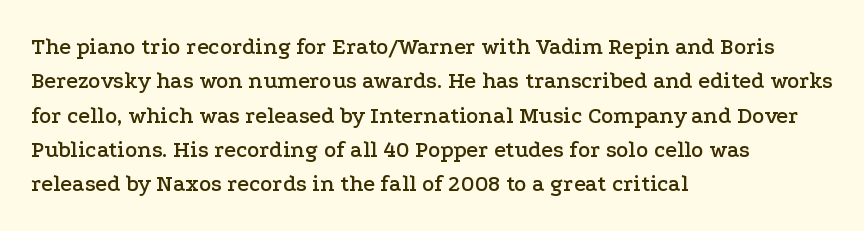
{"italic": "no", "underline": "no", "align": "left", "line_spacing": "normal", "line_spacing_ratio": 1.49, "letter_spacing": "normal", "letter_spacing_em": 0.0, "glyph_px": 23}
